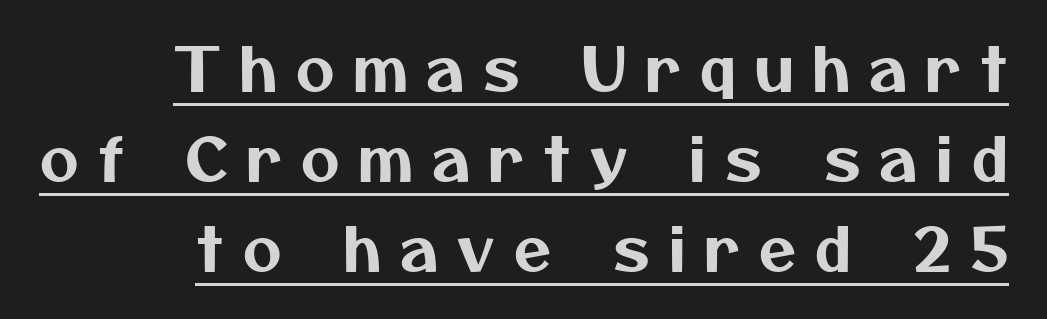
{"serif": "no", "width": "normal", "stroke_contrast": "medium", "x_height": "medium", "monospaced": "no", "underline": "yes", "line_spacing": "normal", "line_spacing_ratio": 1.5, "letter_spacing": "wide", "letter_spacing_em": 0.32, "glyph_px": 60}
